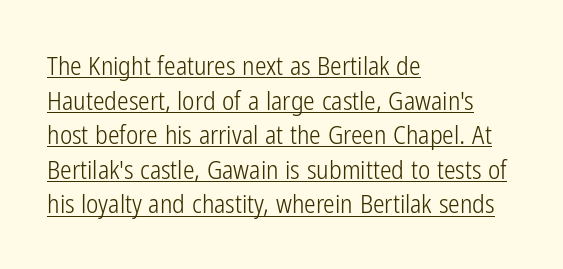
Q: Is the text bold? A: No.
Q: Is the text italic (slanted)? A: No, it is upright.
Q: Is the text underlined? A: Yes.
Q: How is the paragraph aligned? A: Left-aligned.
Q: Is the spacing between letters normal or unusually wide? A: Normal.
Q: Is the spacing between lines tight, normal or loose? A: Normal.
